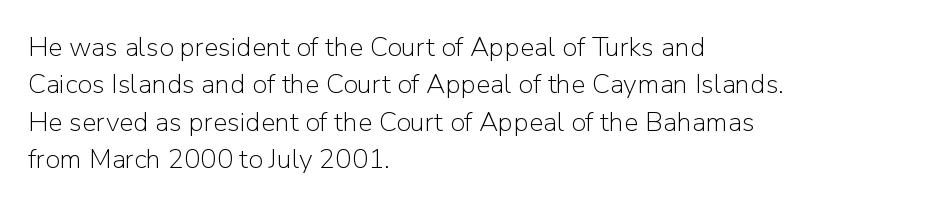
Interline gaps are of average width in this sample. Inter-character spacing is left at the font's built-in metrics. If you drew a line through each stem, it would be perfectly vertical. Words float on clear page, feet unadorned. Each line starts at the same left margin while the right side varies.
